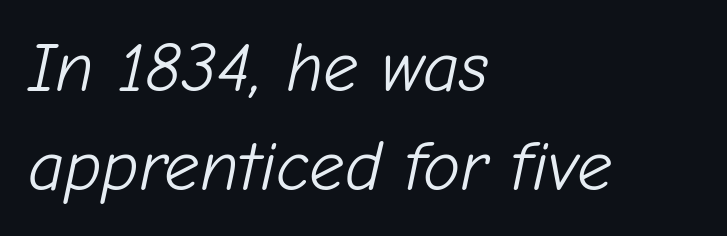
Q: Is the text bold? A: No.
Q: Is the text italic (slanted)? A: Yes, it leans right by about 12 degrees.
Q: Is the text underlined? A: No.
Q: How is the paragraph aligned? A: Left-aligned.
Q: Is the spacing between letters normal or unusually wide? A: Normal.
Q: Is the spacing between lines tight, normal or loose? A: Normal.
Q: Width (condensed, normal, or wide)? A: Normal.
Q: Stroke contrast? A: Low.
Q: x-height? A: Medium.
Q: Monospaced? A: No.
